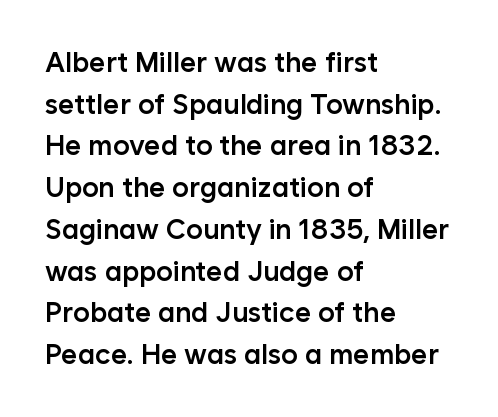
Q: Is the text bold? A: Semi-bold.
Q: Is the text italic (slanted)? A: No, it is upright.
Q: Is the typeface a serif or a sans-serif typeface? A: Sans-serif.
Q: Is the text underlined? A: No.
Q: How is the paragraph aligned? A: Left-aligned.
Q: Is the spacing between letters normal or unusually wide? A: Normal.
Q: Is the spacing between lines tight, normal or loose? A: Normal.
Q: Width (condensed, normal, or wide)? A: Normal.
Q: Stroke contrast? A: Low.
Q: x-height? A: Medium.
Q: Monospaced? A: No.
